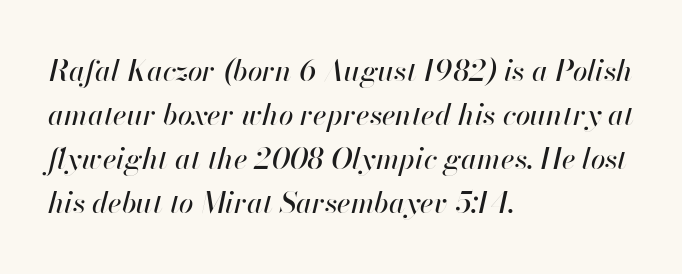
The image shows 29 px text type, italic (leaning right); set left-aligned, normal line spacing (1.52x), normal letter spacing, not underlined; high stroke contrast and a small x-height.
